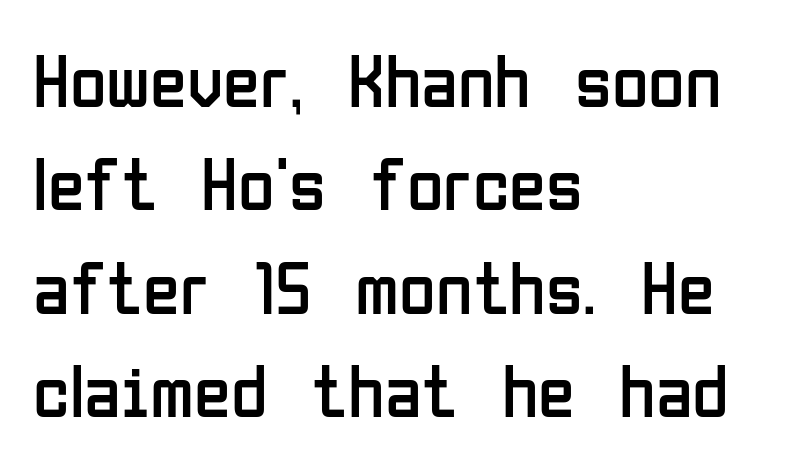
The image shows 75 px regular-weight, condensed sans-serif type, upright; set left-aligned, normal line spacing (1.38x), normal letter spacing, not underlined; low stroke contrast and a medium x-height.
